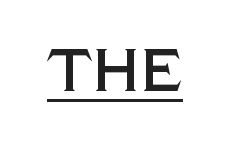
The image shows 61 px sans-serif type, upright; set normal letter spacing, underlined; a large x-height.
